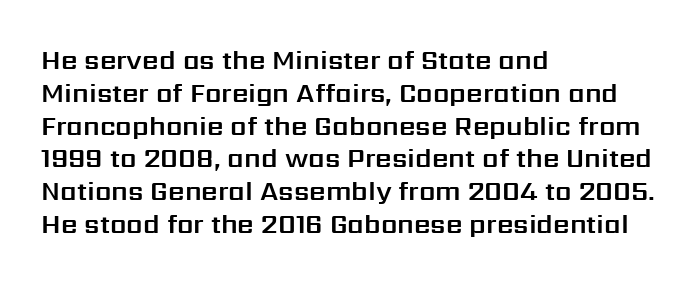
{"italic": "no", "underline": "no", "align": "left", "line_spacing": "normal", "line_spacing_ratio": 1.26, "letter_spacing": "normal", "letter_spacing_em": 0.0, "glyph_px": 26}
